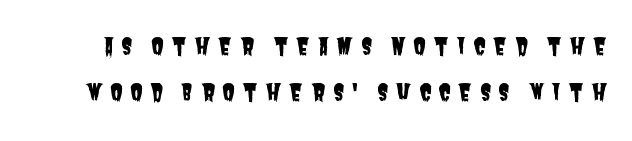
The strip under each line holds only bare page. The designer dialed line spacing up above the default. Tracking here is generous; glyphs stand well apart from one another.
